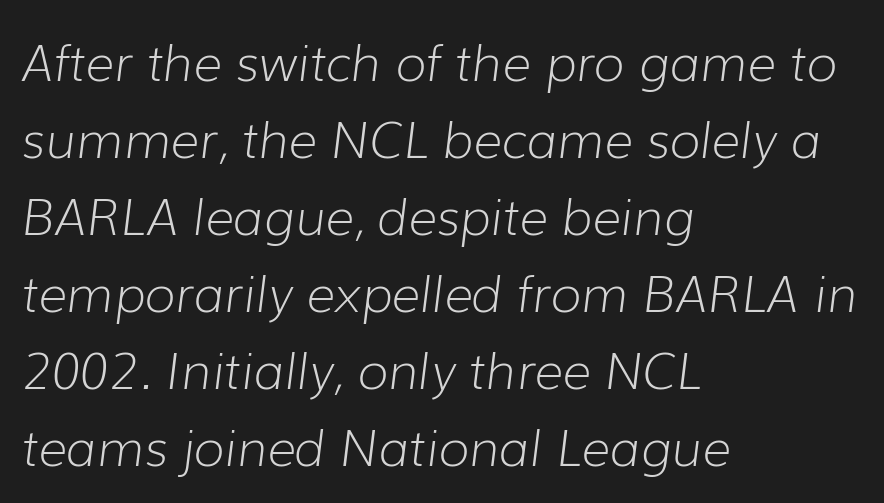
Q: Is the text bold? A: No.
Q: Is the text italic (slanted)? A: Yes, it leans right by about 7 degrees.
Q: Is the text underlined? A: No.
Q: How is the paragraph aligned? A: Left-aligned.
Q: Is the spacing between letters normal or unusually wide? A: Normal.
Q: Is the spacing between lines tight, normal or loose? A: Normal.
Q: Width (condensed, normal, or wide)? A: Normal.
Q: Stroke contrast? A: Low.
Q: x-height? A: Medium.
Q: Monospaced? A: No.
